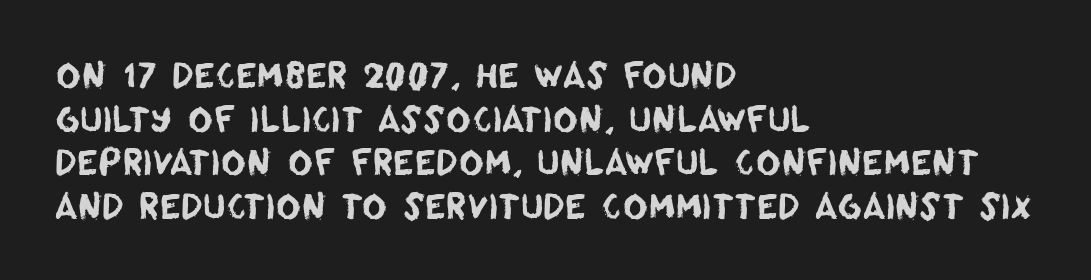
The image shows 34 px sans-serif type; set left-aligned, normal line spacing (1.28x), normal letter spacing, not underlined; low stroke contrast and a large x-height.
